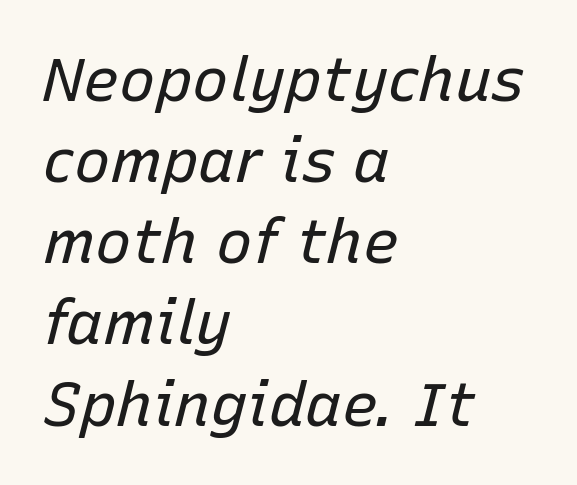
The lines are quadded left. Is the letter spacing exaggerated? No — it looks like the ordinary default. Looks like regular typesetting: each glyph gets only the width it needs. Leading matches the norm, producing a regular column.
